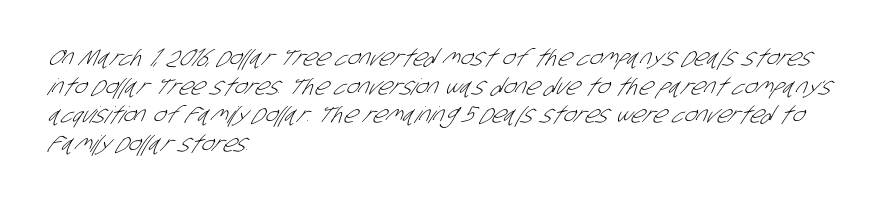
The image shows 23 px text type; set left-aligned, line spacing 1.24x, normal letter spacing, not underlined.
